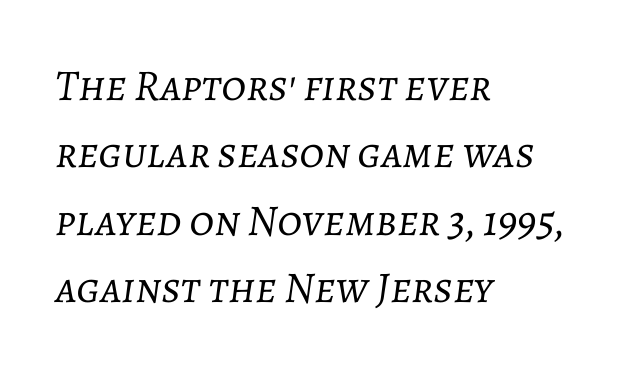
The image shows 44 px light type, italic (leaning right); set left-aligned, normal line spacing (1.53x), normal letter spacing, not underlined; low stroke contrast and a medium x-height.
